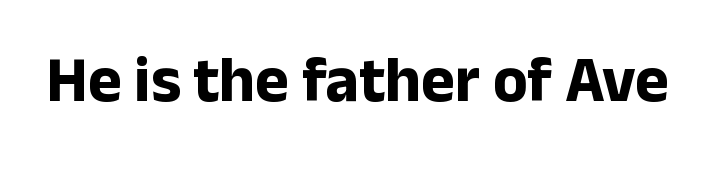
Is the letter spacing exaggerated? No — it looks like the ordinary default. Honestly, there is no underline to notice here at all. Is this a fixed-width face? No — the glyphs have proportional, varying widths. This sample uses a sans-serif face. Every character sits straight up, as roman type does.
